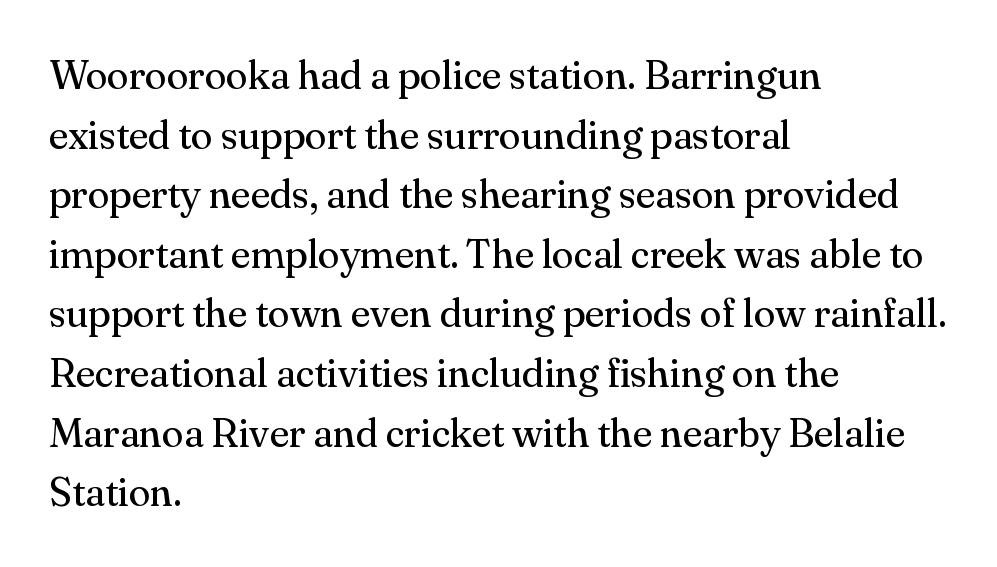
{"serif": "yes", "italic": "no", "bold": "no", "weight": "regular", "width": "normal", "stroke_contrast": "medium", "x_height": "small", "monospaced": "no", "underline": "no", "align": "left", "line_spacing": "normal", "line_spacing_ratio": 1.49, "letter_spacing": "normal", "letter_spacing_em": 0.0, "glyph_px": 40}
